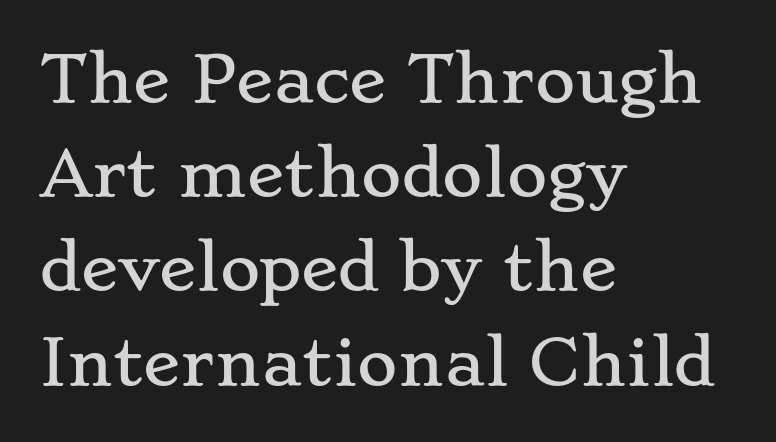
Summary of vertical rhythm: regular, with standard interline spacing. Caption: standard tracking, unaltered. The specimen reads as upright at a glance. The passage shown is not underscored anywhere. This rendering employs a face with finishing strokes, i.e., a serif.
